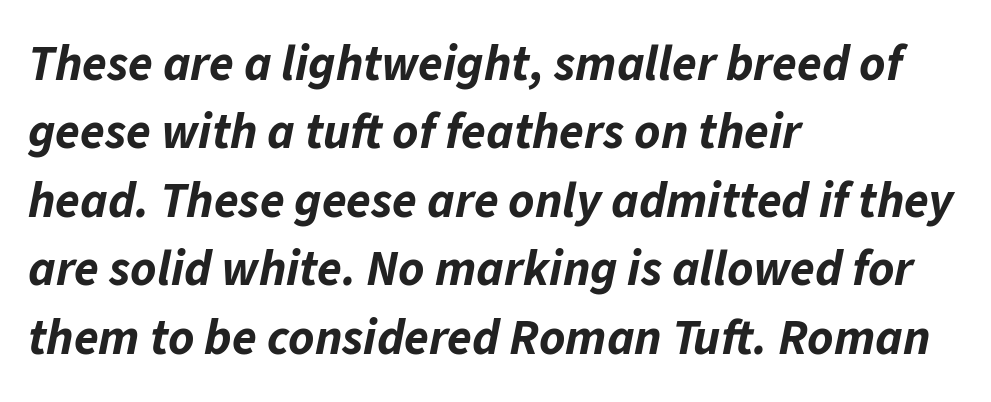
{"italic": "yes", "lean": "right", "slant_degrees": 11, "bold": "yes", "weight": "bold", "width": "normal", "stroke_contrast": "low", "x_height": "medium", "monospaced": "no", "underline": "no", "align": "left", "line_spacing": "normal", "line_spacing_ratio": 1.37, "letter_spacing": "normal", "letter_spacing_em": 0.0, "glyph_px": 50}
